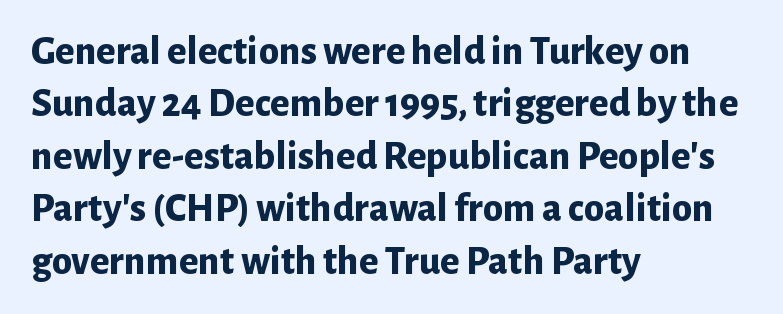
The image shows 41 px bold sans-serif type, upright; set left-aligned, normal line spacing (1.28x), normal letter spacing, not underlined; low stroke contrast and a medium x-height.
